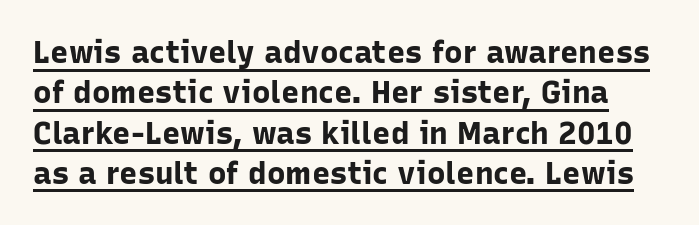
{"serif": "no", "italic": "no", "bold": "yes", "weight": "bold", "width": "normal", "stroke_contrast": "low", "x_height": "medium", "monospaced": "no", "underline": "yes", "line_spacing": "normal", "line_spacing_ratio": 1.3, "letter_spacing": "normal", "letter_spacing_em": 0.0, "glyph_px": 31}
